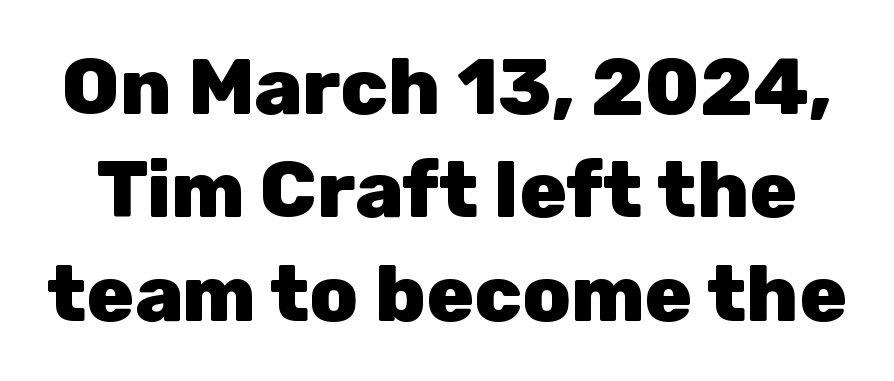
Q: Is the text bold? A: Yes.
Q: Is the text italic (slanted)? A: No, it is upright.
Q: Is the typeface a serif or a sans-serif typeface? A: Sans-serif.
Q: Is the text underlined? A: No.
Q: Is the spacing between letters normal or unusually wide? A: Normal.
Q: Is the spacing between lines tight, normal or loose? A: Normal.
Q: Width (condensed, normal, or wide)? A: Normal.
Q: Stroke contrast? A: Low.
Q: x-height? A: Medium.
Q: Monospaced? A: No.
